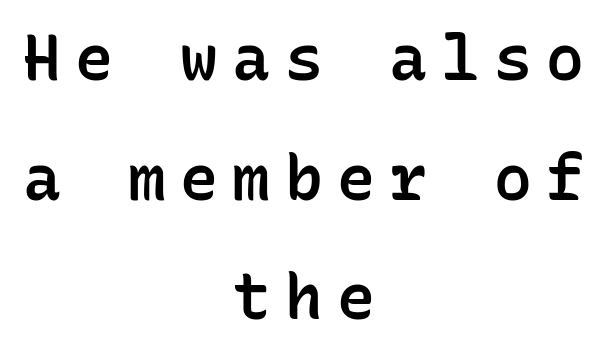
{"serif": "no", "italic": "no", "bold": "semi", "weight": "semibold", "width": "normal", "stroke_contrast": "low", "x_height": "medium", "monospaced": "yes", "underline": "no", "align": "center", "line_spacing": "loose", "line_spacing_ratio": 1.9, "letter_spacing": "wide", "letter_spacing_em": 0.23, "glyph_px": 63}
